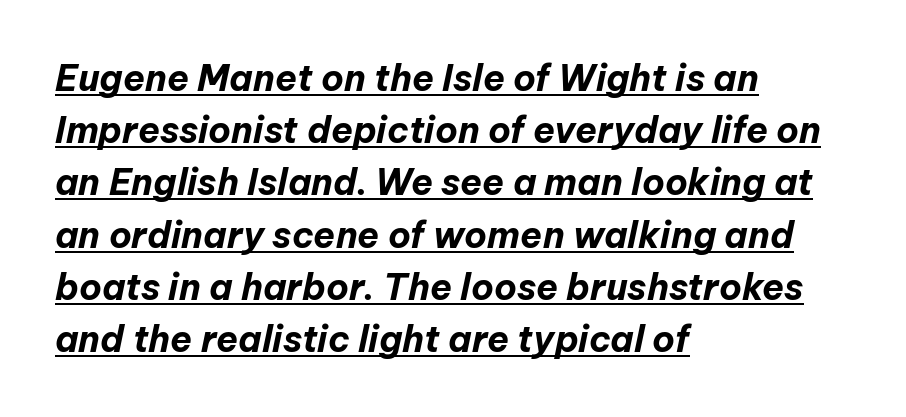
Q: Is the text bold? A: Yes.
Q: Is the text italic (slanted)? A: Yes, it leans right by about 12 degrees.
Q: Is the text underlined? A: Yes.
Q: How is the paragraph aligned? A: Left-aligned.
Q: Is the spacing between letters normal or unusually wide? A: Normal.
Q: Is the spacing between lines tight, normal or loose? A: Normal.
Q: Width (condensed, normal, or wide)? A: Normal.
Q: Stroke contrast? A: Low.
Q: x-height? A: Medium.
Q: Monospaced? A: No.
